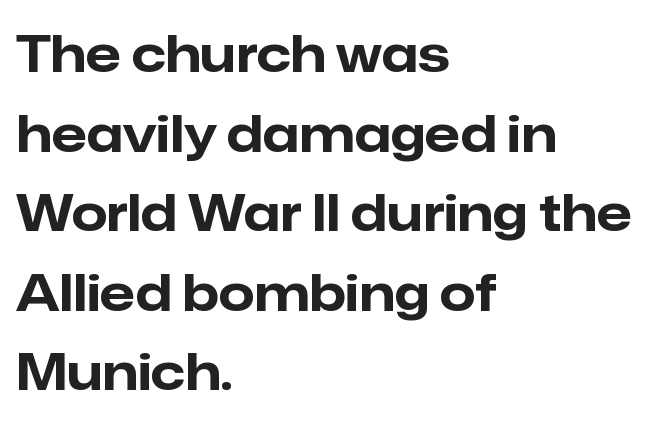
{"serif": "no", "italic": "no", "bold": "yes", "weight": "bold", "width": "normal", "stroke_contrast": "low", "x_height": "medium", "monospaced": "no", "underline": "no", "align": "left", "line_spacing": "normal", "line_spacing_ratio": 1.56, "letter_spacing": "normal", "letter_spacing_em": 0.0, "glyph_px": 51}
